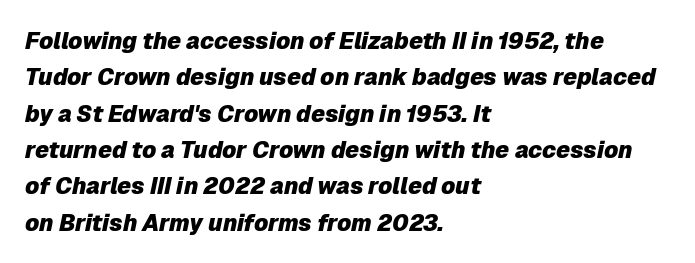
The image shows 23 px bold type, italic (leaning right); set left-aligned, normal line spacing (1.58x), normal letter spacing, not underlined.
